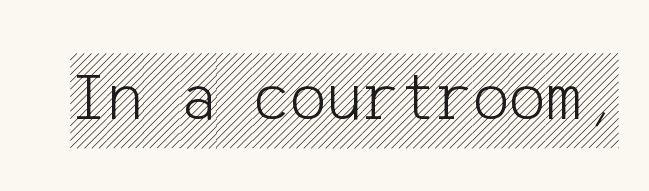
{"italic": "no", "width": "condensed", "x_height": "large", "underline": "no", "letter_spacing": "normal", "letter_spacing_em": 0.0, "glyph_px": 69}
